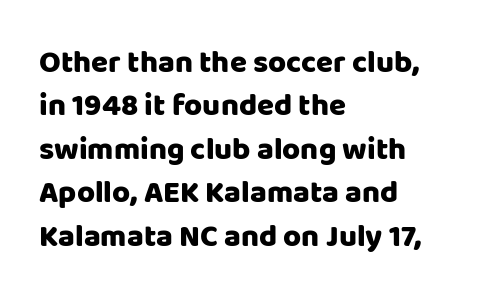
The image shows 31 px sans-serif type, upright; set left-aligned, normal line spacing (1.4x), normal letter spacing, not underlined; low stroke contrast and a large x-height.
